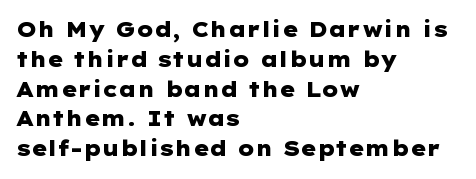
A bare baseline throughout the passage. Heavy-handed strokes throughout: this text is bold. Style check: upright. The setting favours the left margin, as ordinary paragraphs usually do. How are the letters spaced? Ordinarily, with no added tracking.
